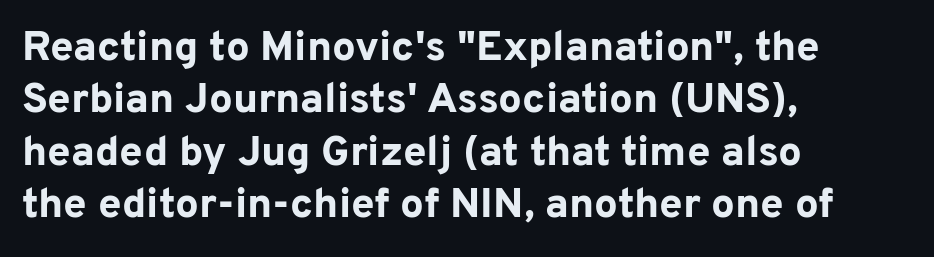
The image shows 42 px bold sans-serif type, upright; set left-aligned, normal line spacing (1.25x), normal letter spacing, not underlined; low stroke contrast and a medium x-height.
